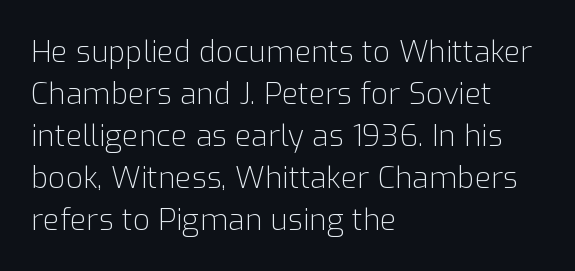
Q: Is the text bold? A: No.
Q: Is the text italic (slanted)? A: No, it is upright.
Q: Is the typeface a serif or a sans-serif typeface? A: Sans-serif.
Q: Is the text underlined? A: No.
Q: How is the paragraph aligned? A: Left-aligned.
Q: Is the spacing between letters normal or unusually wide? A: Normal.
Q: Is the spacing between lines tight, normal or loose? A: Normal.
Q: Width (condensed, normal, or wide)? A: Normal.
Q: Stroke contrast? A: Low.
Q: x-height? A: Medium.
Q: Monospaced? A: No.
